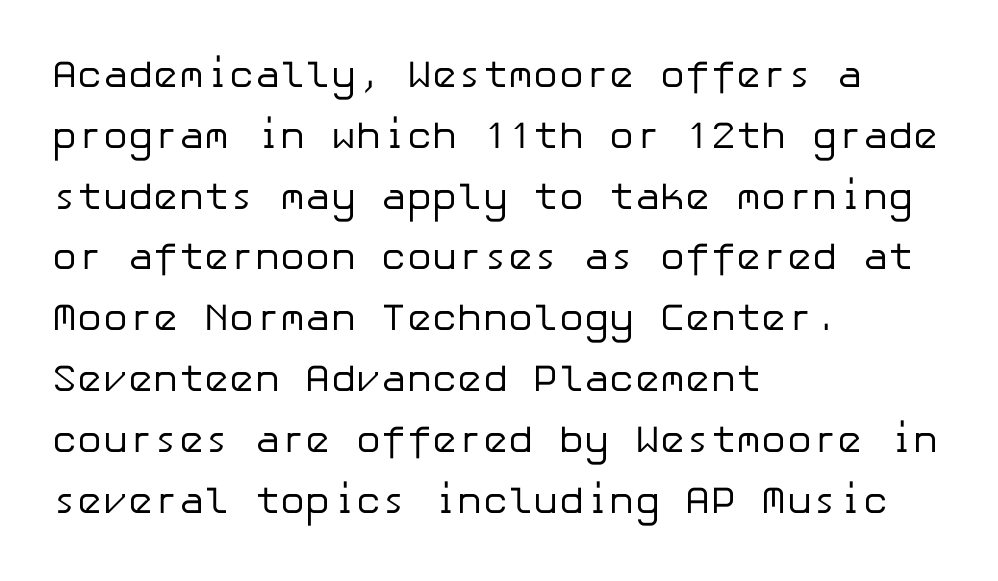
The glyphs are unaccompanied by any horizontal stroke below them. Is the type heavy? It reads as light-to-regular instead. The rag falls on the right side of this text block. Does the lettering tilt? It doesn't — this is upright.
